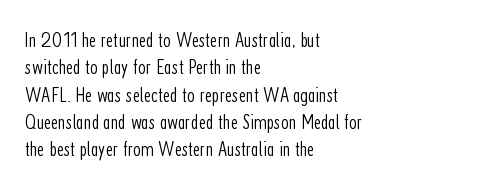
Rendered with straight, roman letterforms. Weight: not bold — regular or lighter. Words appear dense and cohesive because spacing is normal. Horizontal alignment here is leftward, the default for most running prose. A clean baseline with only descenders dipping below it.
